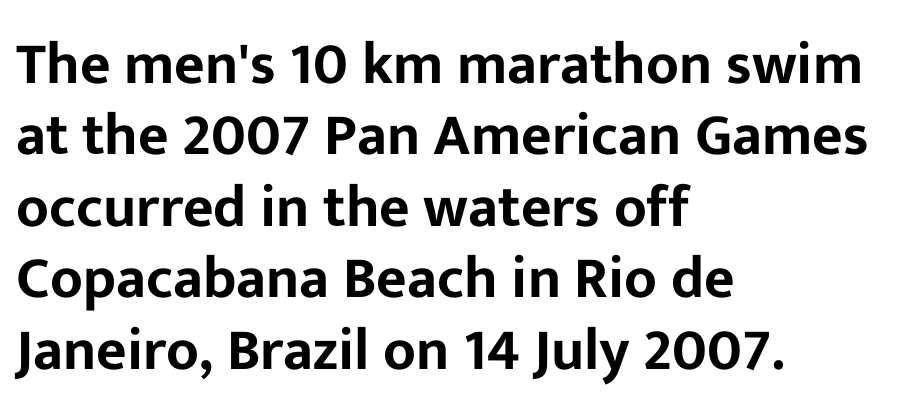
Q: Is the text italic (slanted)? A: No, it is upright.
Q: Is the typeface a serif or a sans-serif typeface? A: Sans-serif.
Q: Is the text underlined? A: No.
Q: How is the paragraph aligned? A: Left-aligned.
Q: Is the spacing between letters normal or unusually wide? A: Normal.
Q: Width (condensed, normal, or wide)? A: Normal.
Q: Stroke contrast? A: Low.
Q: x-height? A: Medium.
Q: Monospaced? A: No.
